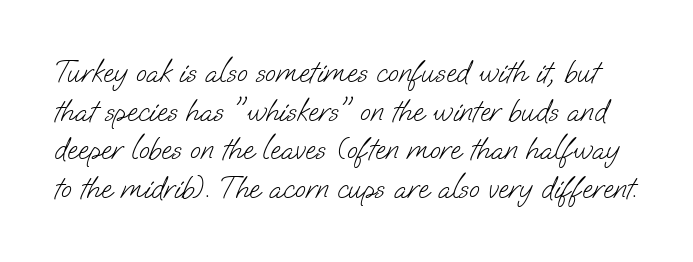
Compared with typical paragraphs, the rows here are spaced about the same. The space beneath each line is pristine and unruled. Stems and bowls with no extra thickness — not bold. The face used here is proportionally spaced, like ordinary book or web type. To sum up the face: it is a sans, with no serifs. The type is set solid horizontally, with unmodified tracking.
